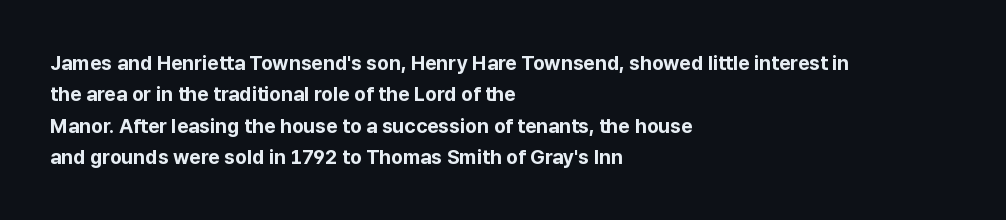
Q: Is the text bold? A: Yes.
Q: Is the text italic (slanted)? A: No, it is upright.
Q: Is the text underlined? A: No.
Q: How is the paragraph aligned? A: Left-aligned.
Q: Is the spacing between letters normal or unusually wide? A: Normal.
Q: Is the spacing between lines tight, normal or loose? A: Normal.
